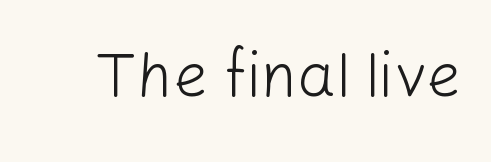
Q: Is the text bold? A: No.
Q: Is the text italic (slanted)? A: No, it is upright.
Q: Is the typeface a serif or a sans-serif typeface? A: Sans-serif.
Q: Is the text underlined? A: No.
Q: Is the spacing between letters normal or unusually wide? A: Normal.
Q: Width (condensed, normal, or wide)? A: Normal.
Q: Stroke contrast? A: Low.
Q: x-height? A: Medium.
Q: Monospaced? A: No.
